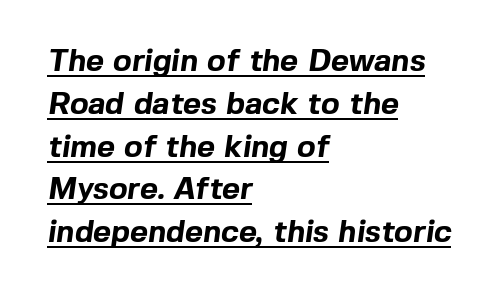
Q: Is the text bold? A: Yes.
Q: Is the typeface a serif or a sans-serif typeface? A: Sans-serif.
Q: Is the text underlined? A: Yes.
Q: How is the paragraph aligned? A: Left-aligned.
Q: Is the spacing between letters normal or unusually wide? A: Normal.
Q: Is the spacing between lines tight, normal or loose? A: Normal.
Q: Width (condensed, normal, or wide)? A: Normal.
Q: x-height? A: Medium.
Q: Monospaced? A: No.
